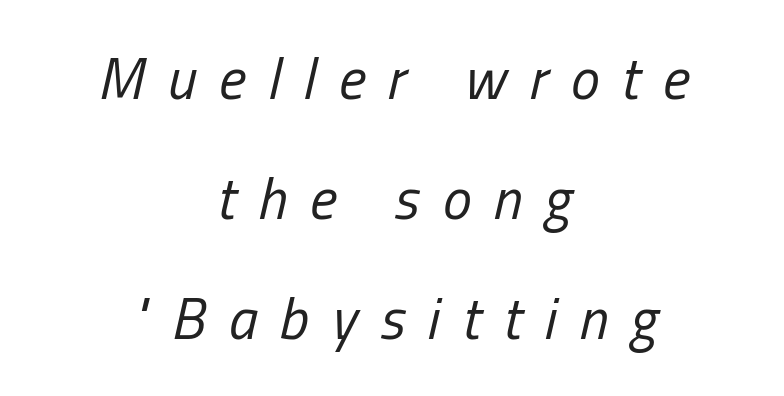
{"italic": "yes", "lean": "right", "slant_degrees": 13, "bold": "no", "weight": "regular", "width": "condensed", "stroke_contrast": "low", "x_height": "medium", "monospaced": "no", "underline": "no", "align": "center", "line_spacing": "loose", "line_spacing_ratio": 2.07, "letter_spacing": "wide", "letter_spacing_em": 0.39, "glyph_px": 58}
